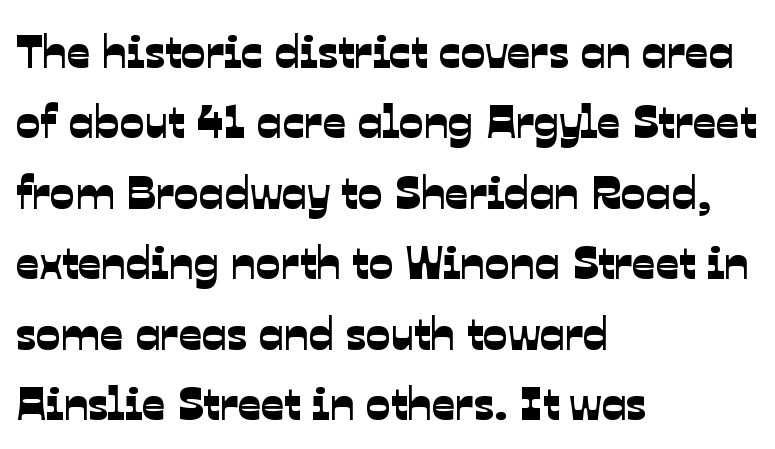
Default kerning and tracking; the words read as compact shapes. Think of a printed novel: that variable character pitch is what you see here. Look at the bottom of the vertical strokes: they stop flat, with no serifs. The string is rendered with underlining switched off. The lines sit at an ordinary, default distance from one another.
